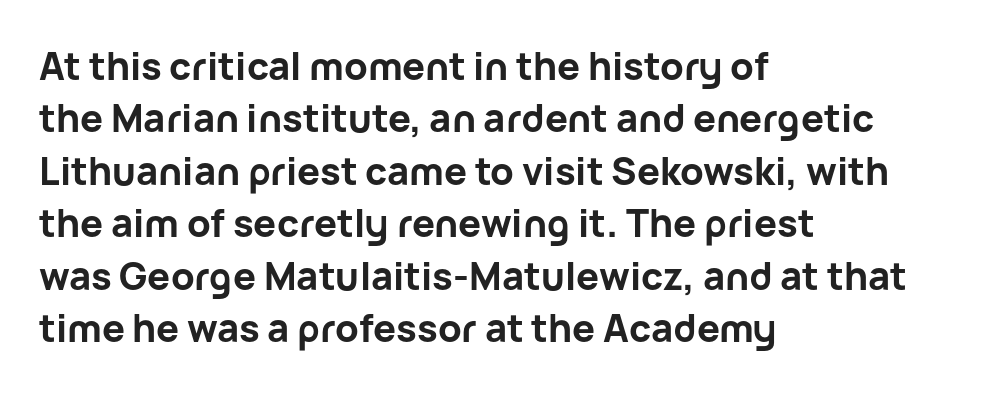
This is roman type, the default non-slanted kind. The foot of each line stays bare and open. Character widths vary here, with narrow letters taking less room than wide ones. Successive baselines arrive at the customary interval. These lines keep a tight, regular rhythm from letter to letter.
